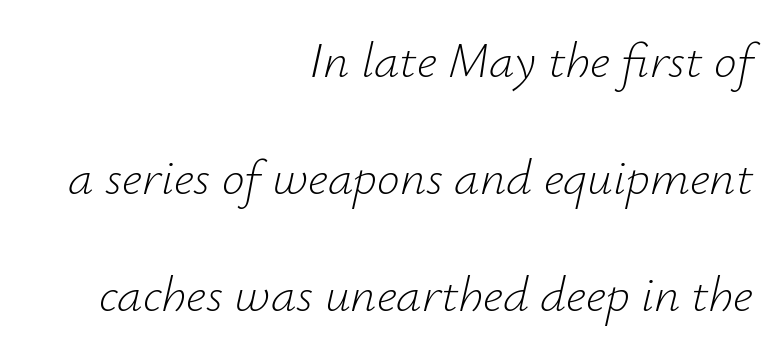
{"italic": "yes", "lean": "right", "slant_degrees": 12, "bold": "no", "weight": "light", "width": "normal", "stroke_contrast": "low", "x_height": "small", "monospaced": "no", "underline": "no", "align": "right", "line_spacing": "loose", "line_spacing_ratio": 2.29, "letter_spacing": "normal", "letter_spacing_em": 0.0, "glyph_px": 51}
